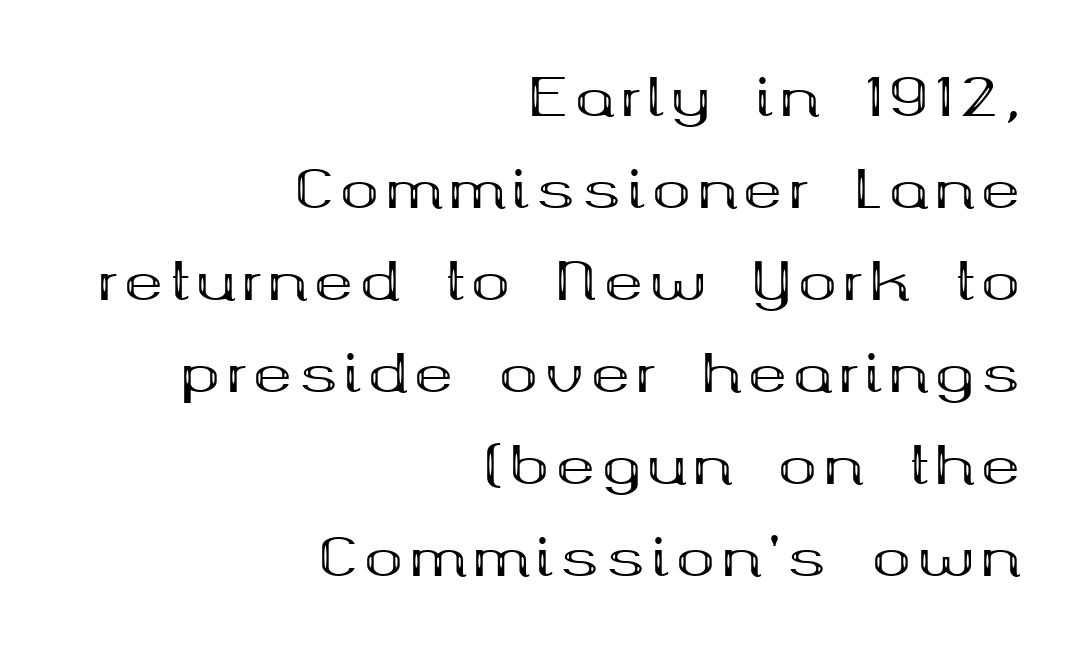
{"serif": "yes", "italic": "no", "bold": "yes", "weight": "bold", "width": "wide", "stroke_contrast": "medium", "x_height": "medium", "monospaced": "no", "underline": "no", "align": "right", "line_spacing_ratio": 1.77, "glyph_px": 52}
